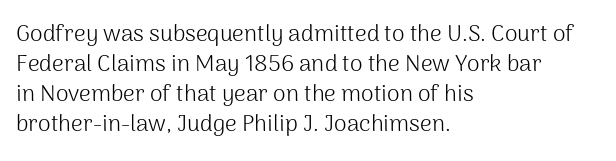
Teacher's note: observe the even left margin — that is flush-left alignment. Does extra space separate the letters? No, they use regular spacing. In terms of posture, this sample is upright. The glyphs are unaccompanied by any horizontal stroke below them. The lines sit at an ordinary, default distance from one another.
